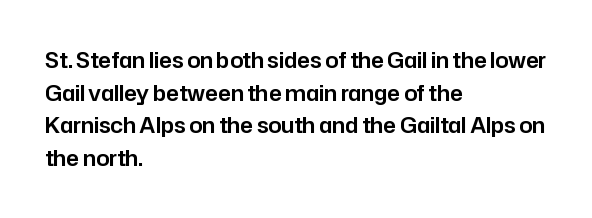
The line-height multiplier appears to be the usual default. Posture: straight, roman, zero tilt. This sample uses plain, unmodified letter spacing. No word sits above an underline.
